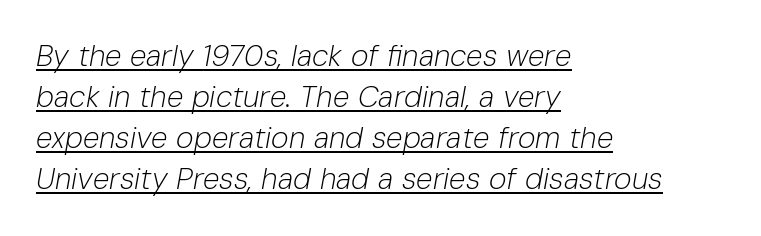
The image shows 30 px light type, italic (leaning right); set left-aligned, normal line spacing (1.37x), normal letter spacing, underlined; low stroke contrast and a medium x-height.
